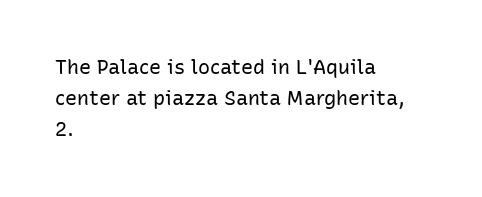
{"italic": "no", "bold": "no", "underline": "no", "align": "left", "line_spacing": "normal", "line_spacing_ratio": 1.56, "letter_spacing": "normal", "letter_spacing_em": 0.0, "glyph_px": 20}
